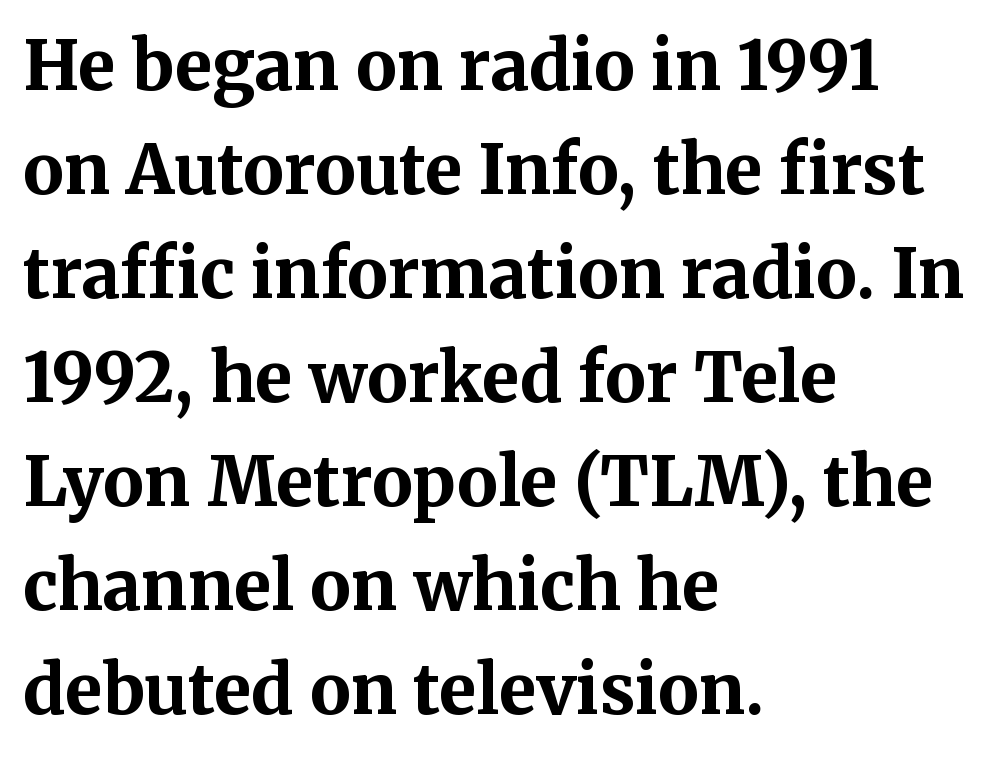
{"serif": "yes", "italic": "no", "bold": "yes", "weight": "bold", "width": "normal", "stroke_contrast": "medium", "x_height": "medium", "monospaced": "no", "underline": "no", "align": "left", "line_spacing": "normal", "line_spacing_ratio": 1.53, "letter_spacing": "normal", "letter_spacing_em": 0.0, "glyph_px": 68}
